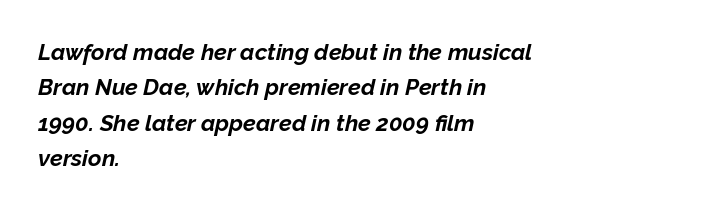
Typeset ragged right — the left edge is the straight one. Letter spacing: default. A clean baseline with only descenders dipping below it. Pretty heavy lettering here — definitely bold.
